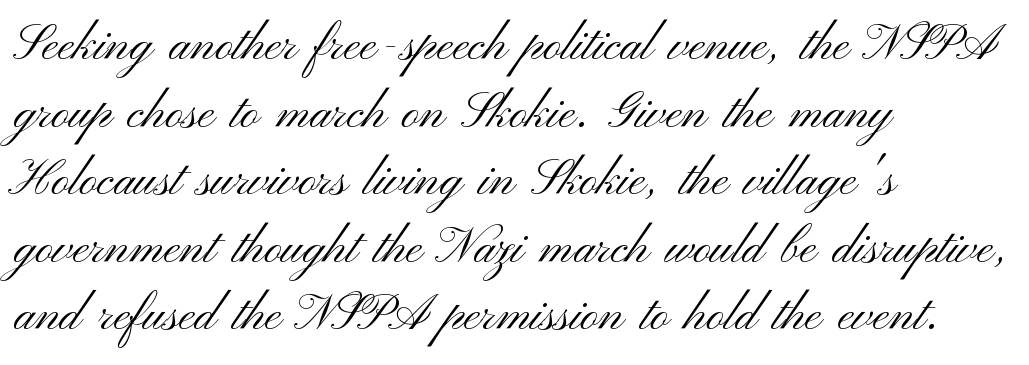
{"serif": "no", "bold": "no", "weight": "light", "width": "wide", "stroke_contrast": "medium", "x_height": "small", "monospaced": "no", "underline": "no", "align": "left", "line_spacing": "normal", "line_spacing_ratio": 1.38, "letter_spacing": "normal", "letter_spacing_em": 0.0, "glyph_px": 49}
